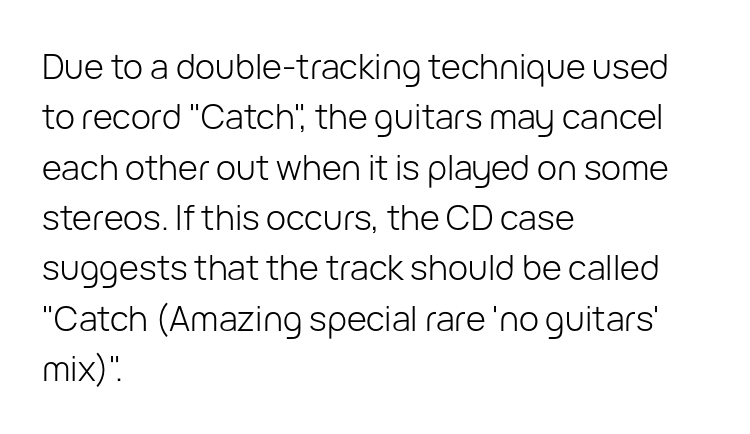
The image shows 34 px light sans-serif type, upright; set left-aligned, normal line spacing (1.48x), normal letter spacing, not underlined; low stroke contrast and a medium x-height.
